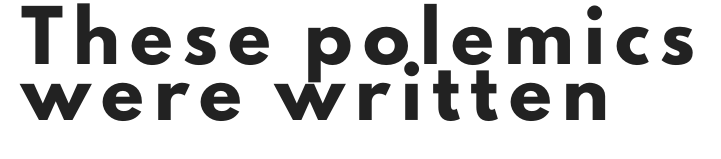
The face used here is proportionally spaced, like ordinary book or web type. Heavy, bold letterforms. The lines are quadded left. Serifs: no, the terminals of the letterforms are clean.
